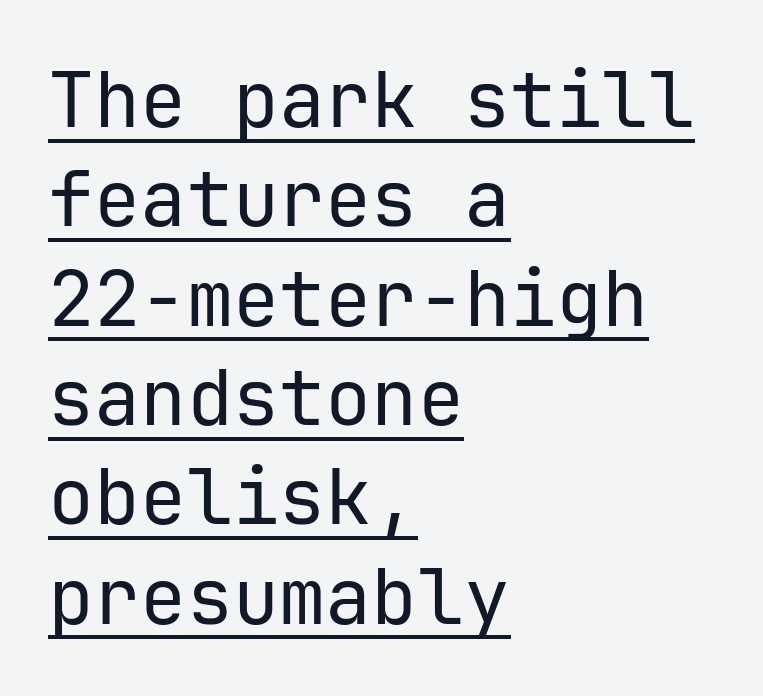
{"serif": "no", "italic": "no", "bold": "no", "weight": "regular", "width": "normal", "stroke_contrast": "low", "x_height": "medium", "underline": "yes", "align": "left", "line_spacing": "normal", "line_spacing_ratio": 1.29, "letter_spacing": "normal", "letter_spacing_em": 0.0, "glyph_px": 77}
